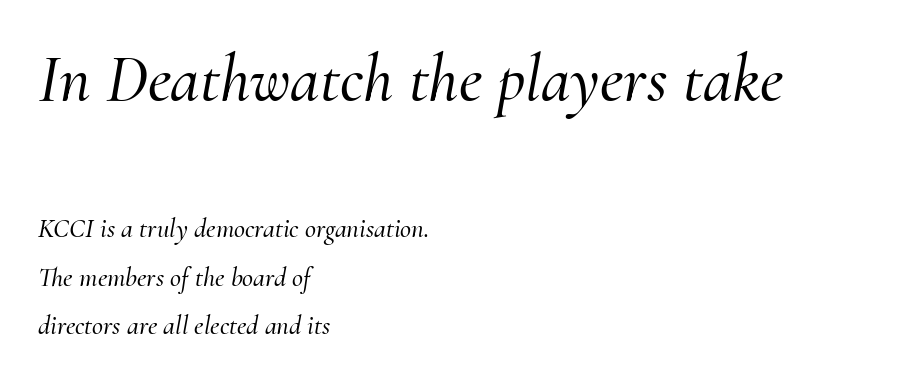
Q: Is the text italic (slanted)? A: Yes, it leans right by about 10 degrees.
Q: Is the typeface a serif or a sans-serif typeface? A: Serif.
Q: Is the text underlined? A: No.
Q: How is the paragraph aligned? A: Left-aligned.
Q: Is the spacing between letters normal or unusually wide? A: Normal.
Q: Which block of text is set in a larger size, the first (top) or the second (bottom)? A: The first (top) one.
Q: Width (condensed, normal, or wide)? A: Normal.
Q: Stroke contrast? A: Medium.
Q: x-height? A: Small.
Q: Monospaced? A: No.
